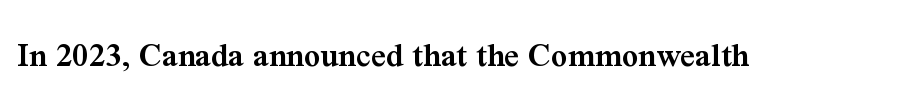
Standard letterfit; no display-style spreading of the glyphs. The letters are semibold — heavier than regular but short of a full bold. Any mark beneath the type? The region is blank. You can tell it's not italic because the verticals are truly vertical.
